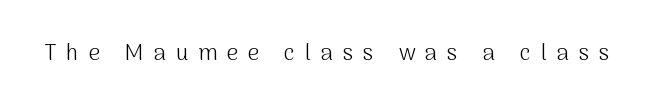
Each word looks stretched out because of the extra space between its letters. The letters stand upright; this is a roman face. Compared with a typical body face, this is equally light or lighter still. Glance below the letters and you will spot only blank space.
